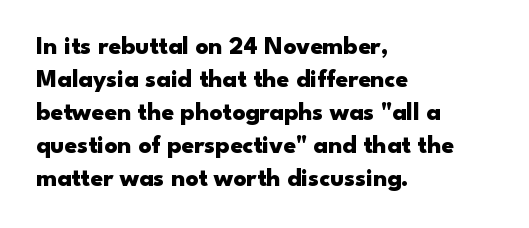
A full-strength bold gives these letters their thick strokes. The gaps between neighbouring characters are ordinary and unremarkable. The lines sit at an ordinary, default distance from one another. Descender tails drop into unmarked territory.
